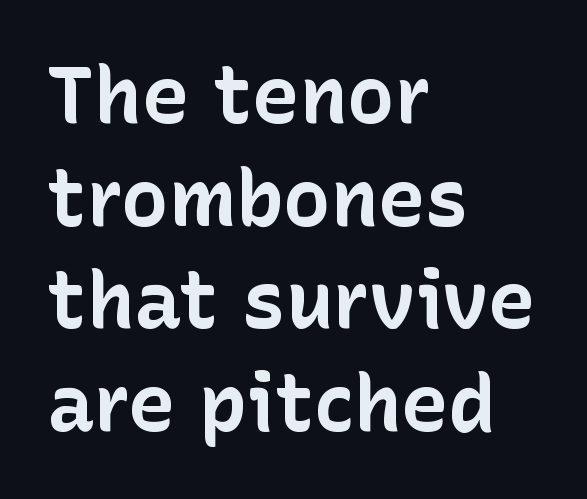
The strip under each line holds only bare page. The line-height multiplier appears to be the usual default. Spacing verdict: proportional, widths tailored to each character. In CSS terms this would be text-align: left. The type sits square on the baseline with zero lean. A typesetter would label this face a sans.
